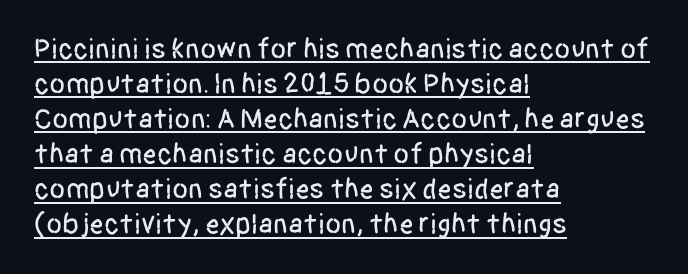
Q: Is the text italic (slanted)? A: No, it is upright.
Q: Is the typeface a serif or a sans-serif typeface? A: Sans-serif.
Q: Is the text underlined? A: Yes.
Q: How is the paragraph aligned? A: Left-aligned.
Q: Is the spacing between letters normal or unusually wide? A: Normal.
Q: Width (condensed, normal, or wide)? A: Condensed.
Q: Stroke contrast? A: Low.
Q: x-height? A: Large.
Q: Monospaced? A: No.
